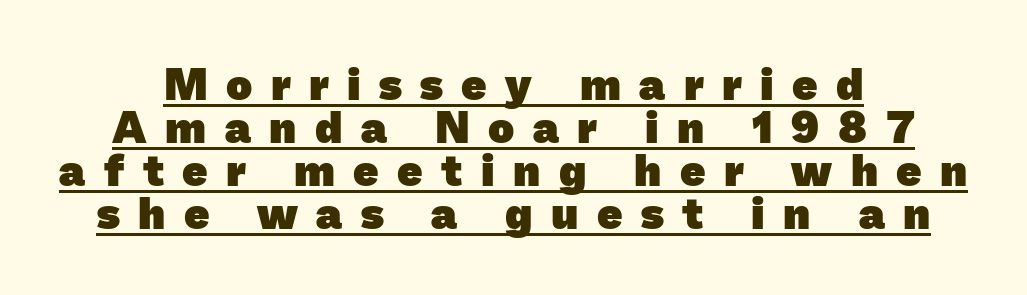
{"serif": "no", "bold": "yes", "weight": "heavy", "width": "normal", "stroke_contrast": "low", "x_height": "medium", "monospaced": "no", "underline": "yes", "align": "center", "line_spacing": "tight", "line_spacing_ratio": 0.98, "letter_spacing": "wide", "letter_spacing_em": 0.42, "glyph_px": 44}
